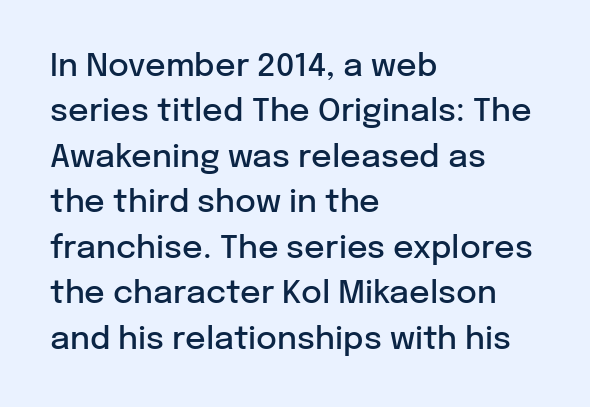
{"serif": "no", "italic": "no", "bold": "semi", "weight": "semibold", "width": "normal", "stroke_contrast": "low", "x_height": "medium", "monospaced": "no", "underline": "no", "align": "left", "line_spacing": "normal", "line_spacing_ratio": 1.42, "letter_spacing": "normal", "letter_spacing_em": 0.0, "glyph_px": 32}
